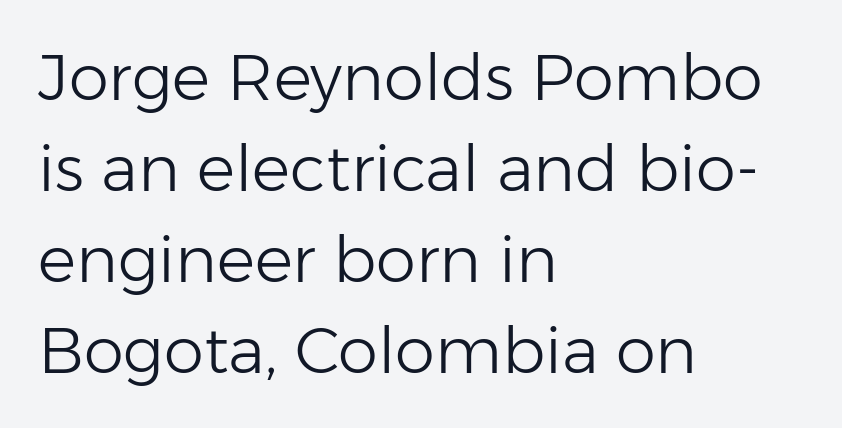
The image shows 64 px light sans-serif type, upright; set left-aligned, normal line spacing (1.42x), normal letter spacing, not underlined; low stroke contrast and a medium x-height.
